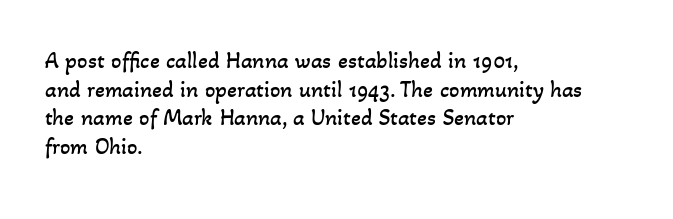
{"bold": "no", "underline": "no", "align": "left", "line_spacing_ratio": 1.24, "letter_spacing": "normal", "letter_spacing_em": 0.0, "glyph_px": 23}
